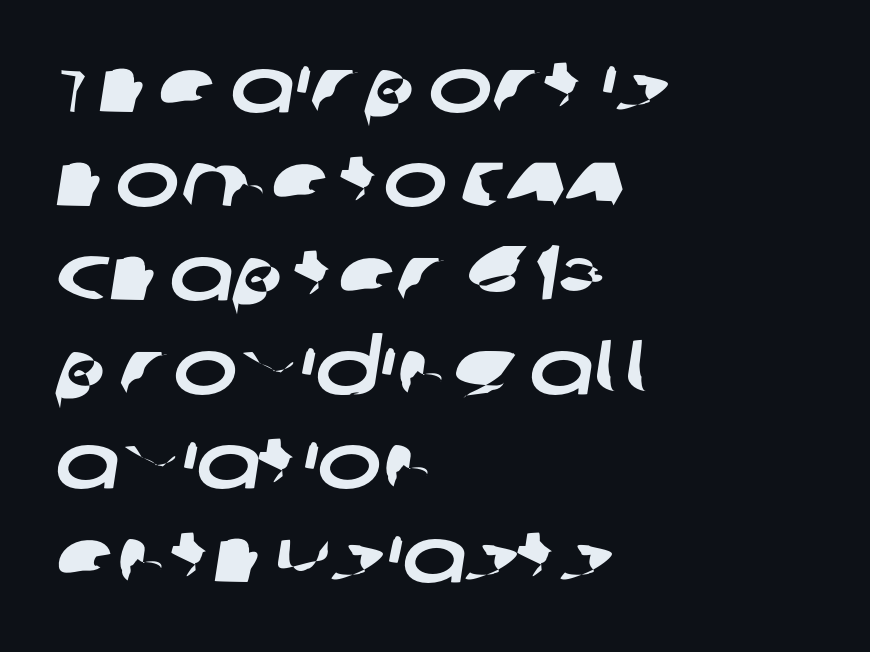
{"serif": "no", "width": "wide", "stroke_contrast": "low", "x_height": "large", "monospaced": "no", "underline": "no", "align": "left", "line_spacing_ratio": 1.22, "letter_spacing": "normal", "letter_spacing_em": 0.0, "glyph_px": 77}
